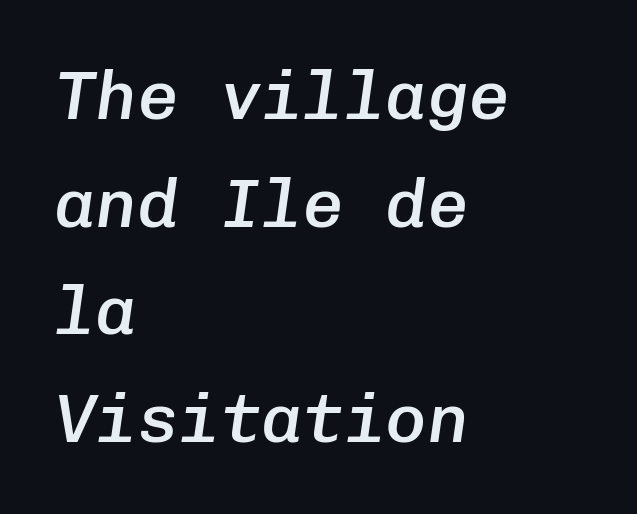
The image shows 69 px semibold type, italic (leaning right), monospaced; set left-aligned, normal line spacing (1.56x), normal letter spacing, not underlined; low stroke contrast and a medium x-height.
